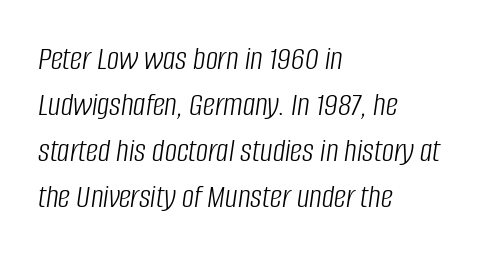
The glyphs look as if they've been sheared to an angle. Leading matches the norm, producing a regular column. The gap between lines stays unmarked. Is this a fixed-width face? No — the glyphs have proportional, varying widths. Visually the block forms a straight wall on the left and a jagged coastline on the right. Here the glyphs are tracked normally, forming tight word shapes.
